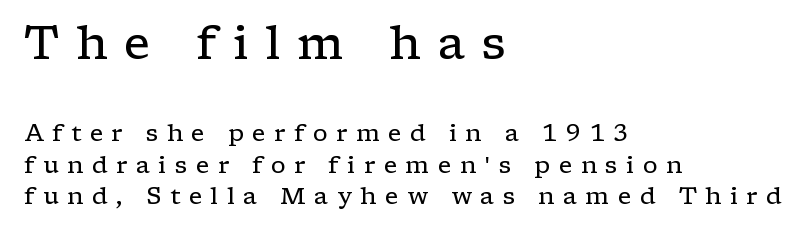
The image shows 47 px regular-weight, wide serif type, upright; set left-aligned, normal line spacing (1.31x), unusually wide letter spacing (+0.35 em), not underlined; the first (top) block is 1.96x larger; low stroke contrast and a medium x-height.
